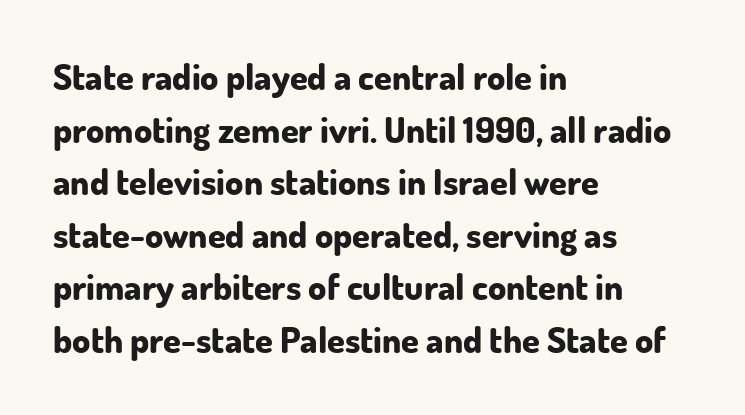
The image shows 36 px bold sans-serif type, upright; set left-aligned, normal line spacing (1.46x), normal letter spacing, not underlined; low stroke contrast and a small x-height.
